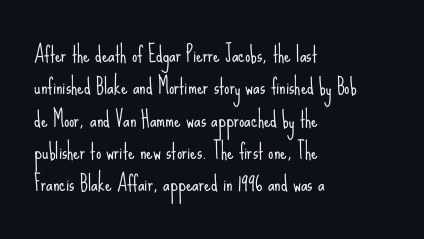
Words float on clear page, feet unadorned. Letters have the restrained weight of plain body copy at most. Horizontal alignment here is leftward, the default for most running prose. Whoever set this chose a conventional vertical rhythm. This sample uses an upright cut, with every glyph sitting square on the baseline.
